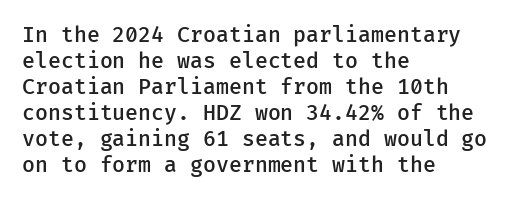
{"italic": "no", "bold": "semi", "underline": "no", "align": "left", "line_spacing_ratio": 1.24, "letter_spacing": "normal", "letter_spacing_em": 0.0, "glyph_px": 21}
